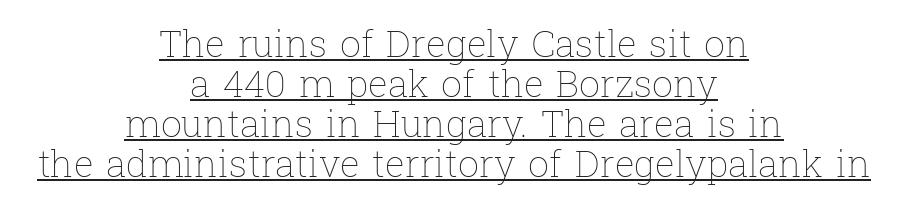
The image shows 37 px thin type, upright; set centered, tight line spacing (1.08x), normal letter spacing, underlined; low stroke contrast and a medium x-height.
